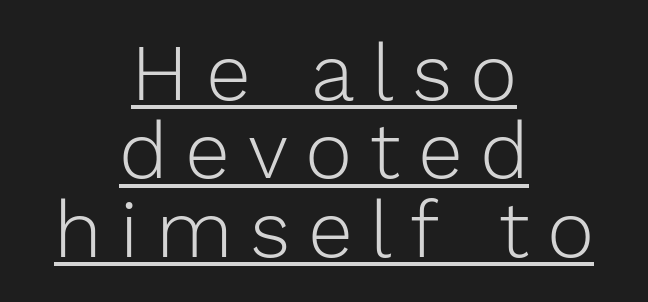
The image shows 80 px light sans-serif type, upright; set centered, tight line spacing (0.98x), unusually wide letter spacing (+0.22 em), underlined; low stroke contrast and a medium x-height.
